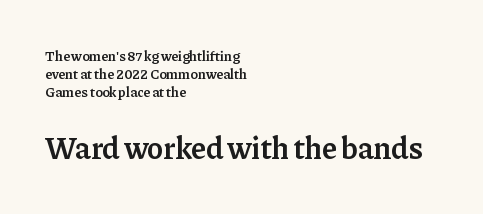
Q: Is the text bold? A: Semi-bold.
Q: Is the text italic (slanted)? A: No, it is upright.
Q: Is the typeface a serif or a sans-serif typeface? A: Serif.
Q: Is the text underlined? A: No.
Q: How is the paragraph aligned? A: Left-aligned.
Q: Is the spacing between letters normal or unusually wide? A: Normal.
Q: Is the spacing between lines tight, normal or loose? A: Normal.
Q: Which block of text is set in a larger size, the first (top) or the second (bottom)? A: The second (bottom) one.
Q: Width (condensed, normal, or wide)? A: Normal.
Q: Stroke contrast? A: Low.
Q: x-height? A: Medium.
Q: Monospaced? A: No.
